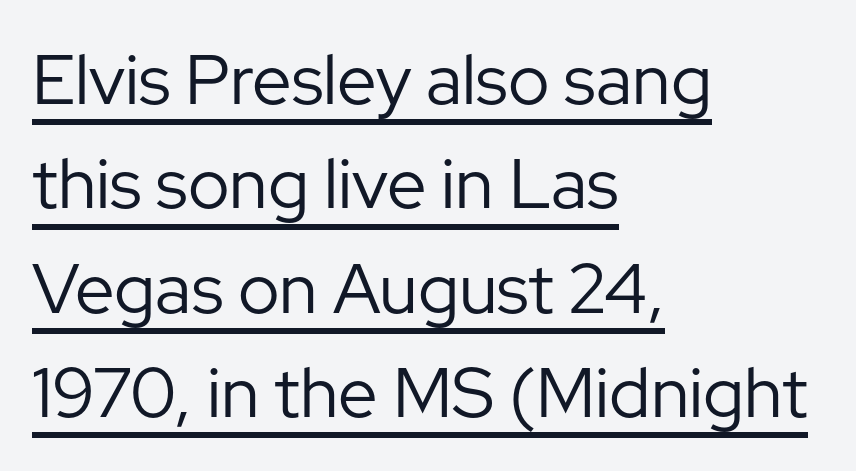
Quick note: not italic, upright. In terms of leading, this rendering sits right in the middle. Inter-character spacing is left at the font's built-in metrics. Do the characters align in a grid? No, the font is proportional. Unlike a traditional serif, this face leaves its strokes unadorned.
